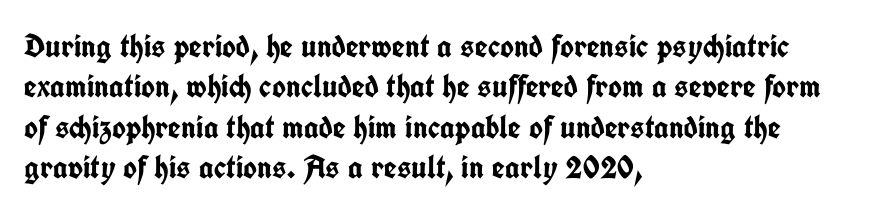
The image shows 33 px semibold, condensed sans-serif type, upright; set left-aligned, line spacing 1.22x, normal letter spacing, not underlined; low stroke contrast and a medium x-height.
